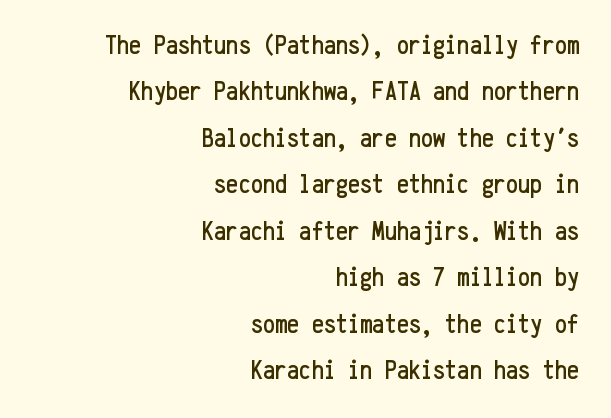
{"italic": "no", "underline": "no", "align": "right", "line_spacing_ratio": 1.72, "letter_spacing": "normal", "letter_spacing_em": 0.0, "glyph_px": 27}
